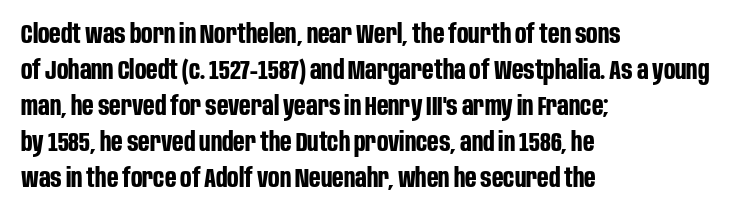
The image shows 27 px bold type, upright; set left-aligned, normal line spacing (1.33x), normal letter spacing, not underlined.
